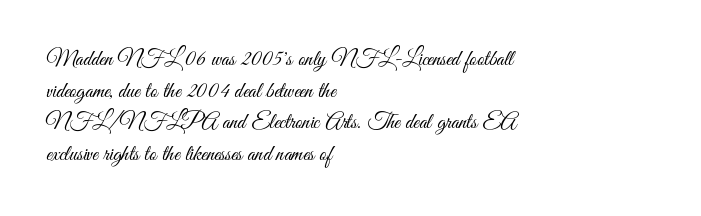
Q: Is the text bold? A: No.
Q: Is the text italic (slanted)? A: Yes.
Q: Is the text underlined? A: No.
Q: How is the paragraph aligned? A: Left-aligned.
Q: Is the spacing between letters normal or unusually wide? A: Normal.
Q: Is the spacing between lines tight, normal or loose? A: Normal.
